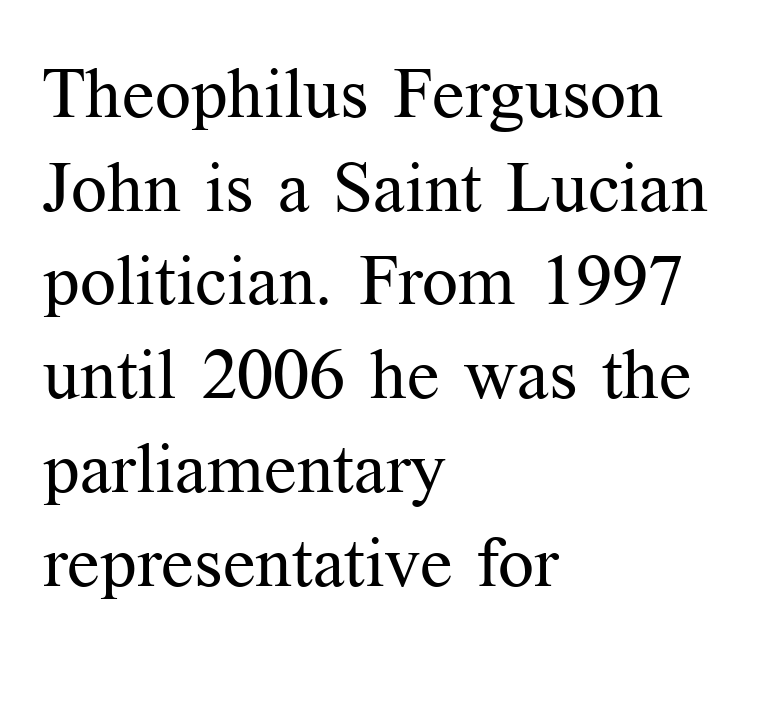
Vertical spacing — default. This sample uses a serif face. Varying glyph widths throughout — classic text-font behaviour. The lines in this sample share a left origin and differ only in where they stop.
